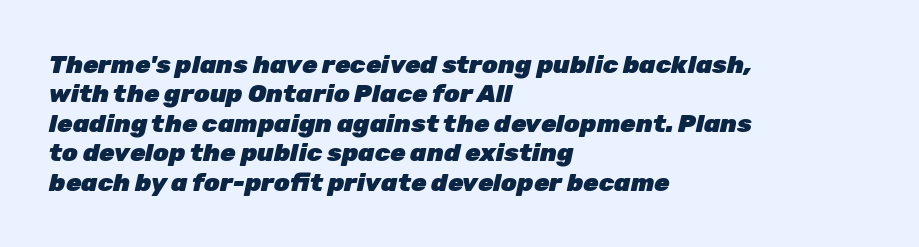
The image shows 25 px bold type, italic (leaning right); set left-aligned, line spacing 1.18x, normal letter spacing, not underlined.
